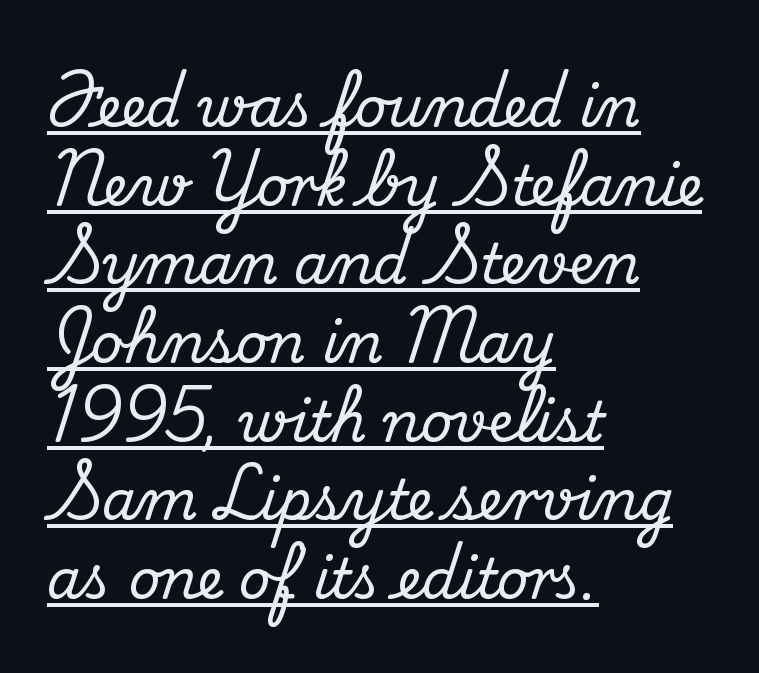
The image shows 55 px serif type; set left-aligned, normal line spacing (1.43x), normal letter spacing, underlined; medium stroke contrast and a small x-height.
